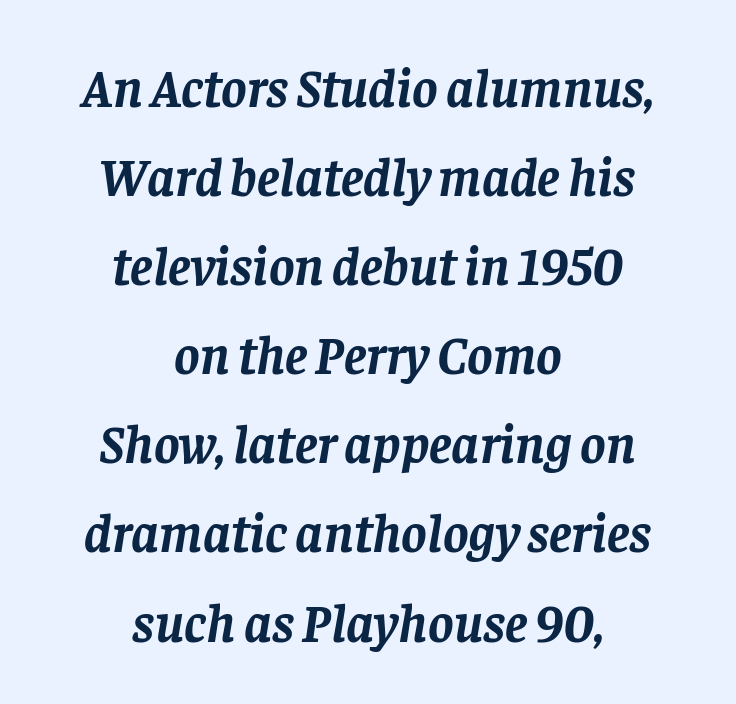
The image shows 54 px semibold serif type, italic (leaning right); set centered, normal line spacing (1.65x), normal letter spacing, not underlined; low stroke contrast and a large x-height.
